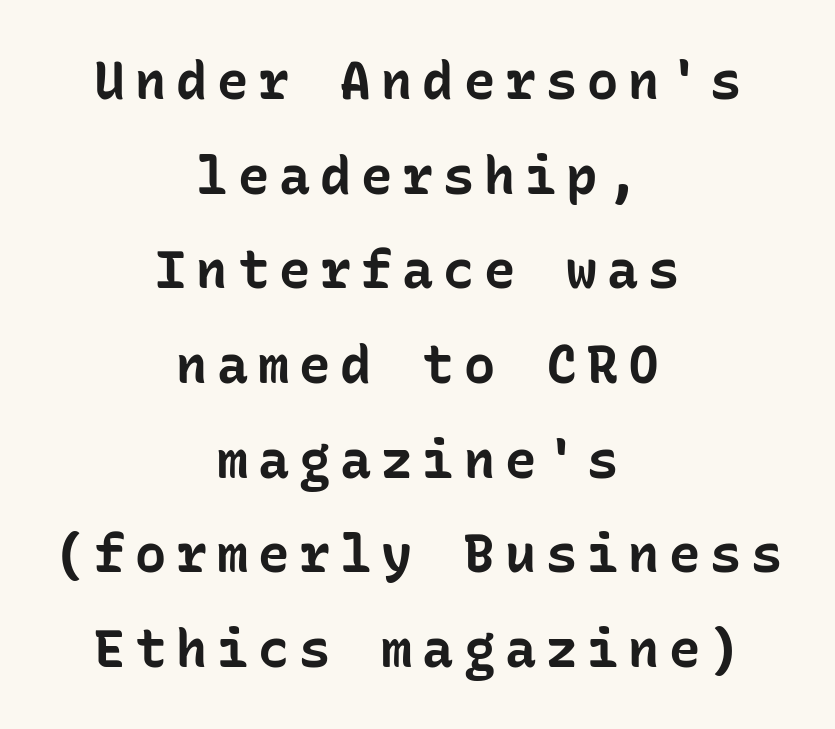
This sample uses an upright cut, with every glyph sitting square on the baseline. Notice how thick the strokes are: this is what a full bold looks like. Letterform terminals end flat and unadorned throughout the passage. Neither beginnings nor endings align; midpoints do.
